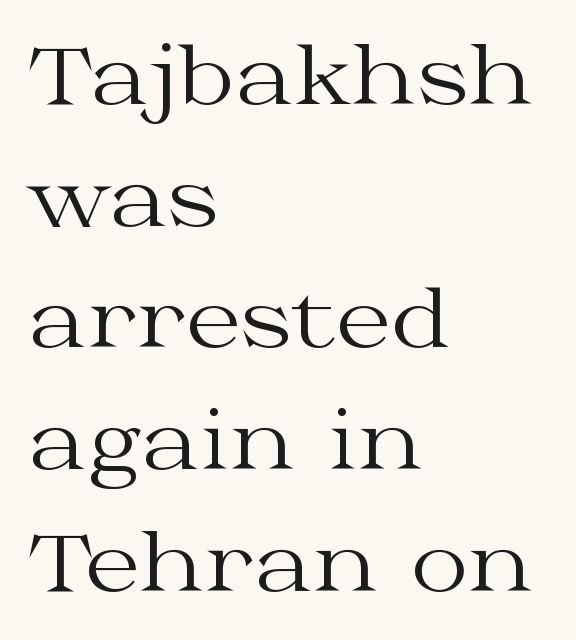
The image shows 79 px regular-weight, wide serif type, upright; set left-aligned, normal line spacing (1.54x), normal letter spacing, not underlined; medium stroke contrast and a medium x-height.
